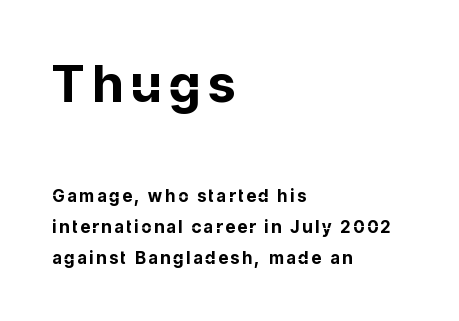
{"serif": "no", "italic": "no", "bold": "yes", "weight": "bold", "width": "normal", "stroke_contrast": "low", "x_height": "medium", "monospaced": "no", "underline": "no", "align": "left", "line_spacing_ratio": 1.81, "larger_block": "first", "size_ratio": 3.0, "glyph_px": 51}
